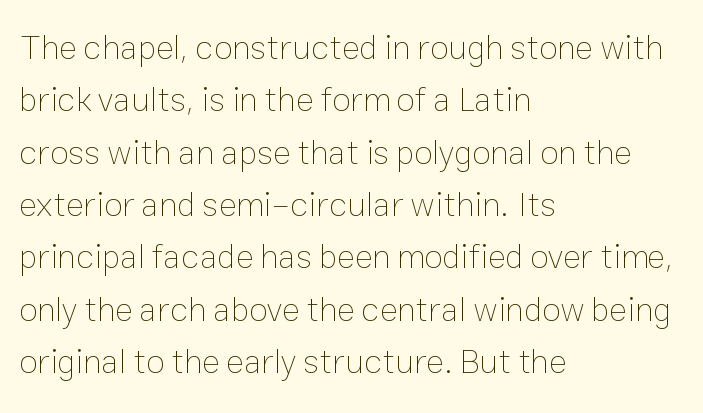
The image shows 34 px thin type, upright; set left-aligned, normal line spacing (1.54x), normal letter spacing, not underlined; low stroke contrast and a medium x-height.
